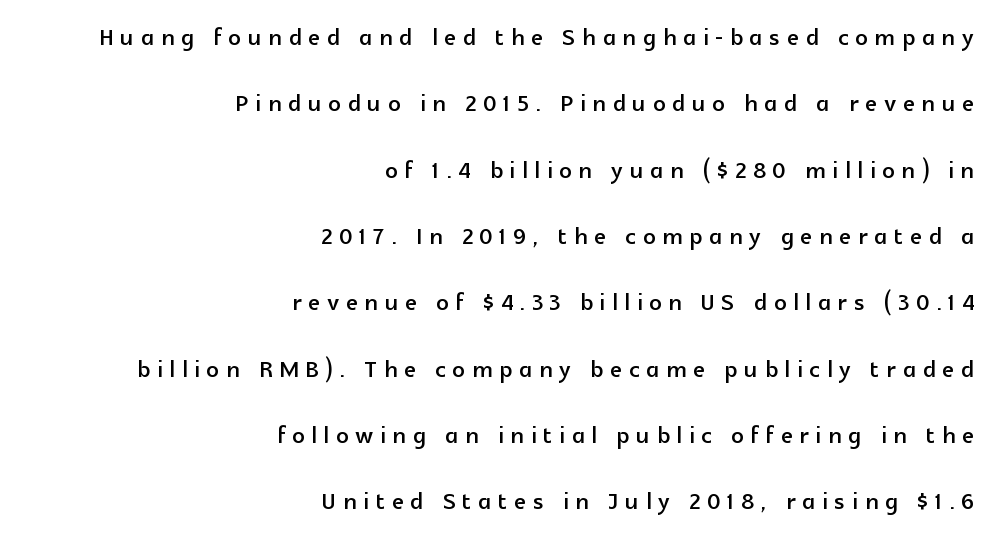
{"serif": "no", "italic": "no", "width": "normal", "x_height": "medium", "monospaced": "no", "underline": "no", "align": "right", "line_spacing": "loose", "line_spacing_ratio": 2.14, "letter_spacing": "wide", "letter_spacing_em": 0.22, "glyph_px": 31}
